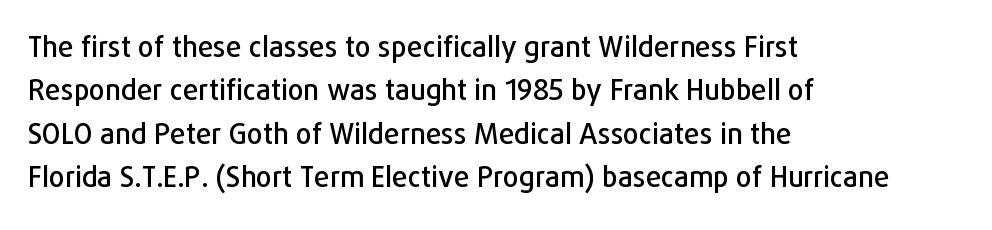
Q: Is the text italic (slanted)? A: No, it is upright.
Q: Is the typeface a serif or a sans-serif typeface? A: Sans-serif.
Q: Is the text underlined? A: No.
Q: How is the paragraph aligned? A: Left-aligned.
Q: Is the spacing between letters normal or unusually wide? A: Normal.
Q: Is the spacing between lines tight, normal or loose? A: Normal.
Q: Width (condensed, normal, or wide)? A: Normal.
Q: Stroke contrast? A: Low.
Q: x-height? A: Medium.
Q: Monospaced? A: No.
